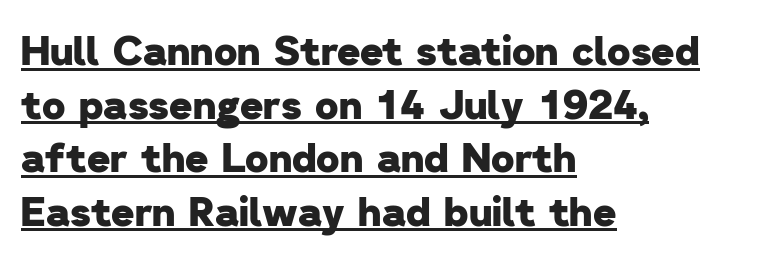
The image shows 40 px heavy sans-serif type; set left-aligned, normal line spacing (1.34x), normal letter spacing, underlined; low stroke contrast and a medium x-height.
